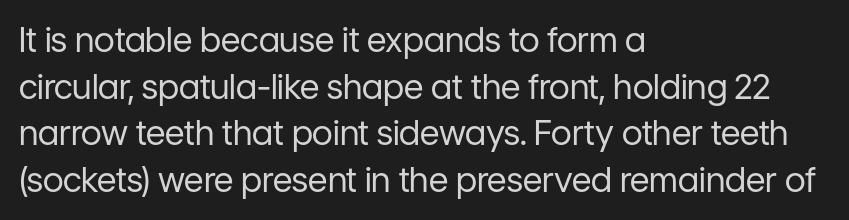
The image shows 34 px regular-weight sans-serif type, upright; set left-aligned, normal line spacing (1.37x), normal letter spacing, not underlined; low stroke contrast and a medium x-height.
